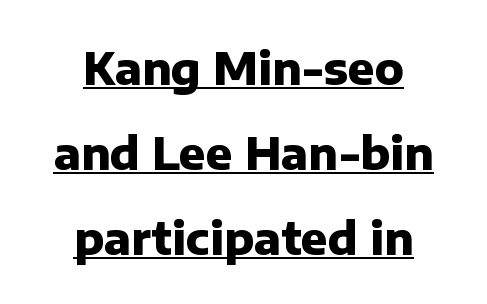
{"serif": "no", "italic": "no", "bold": "yes", "weight": "heavy", "width": "normal", "stroke_contrast": "low", "x_height": "medium", "monospaced": "no", "underline": "yes", "align": "center", "line_spacing": "loose", "line_spacing_ratio": 1.93, "letter_spacing": "normal", "letter_spacing_em": 0.0, "glyph_px": 44}
